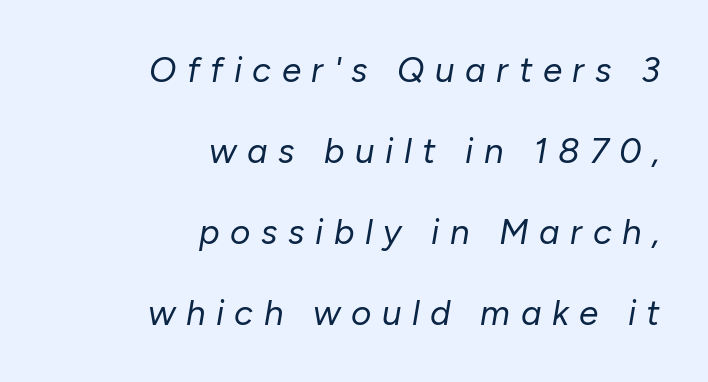
Q: Is the text bold? A: No.
Q: Is the text italic (slanted)? A: Yes, it leans right by about 10 degrees.
Q: Is the text underlined? A: No.
Q: How is the paragraph aligned? A: Right-aligned.
Q: Is the spacing between letters normal or unusually wide? A: Unusually wide.
Q: Is the spacing between lines tight, normal or loose? A: Loose.
Q: Width (condensed, normal, or wide)? A: Normal.
Q: Stroke contrast? A: Low.
Q: x-height? A: Medium.
Q: Monospaced? A: No.
